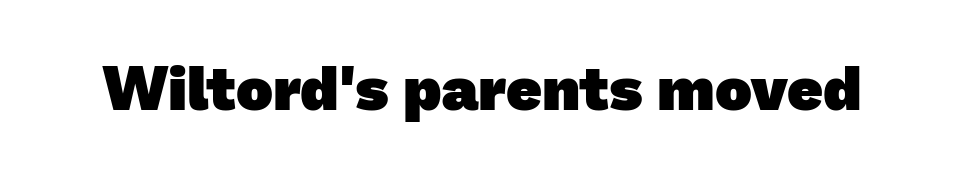
The image shows 62 px heavy sans-serif type; set normal letter spacing, not underlined; low stroke contrast and a medium x-height.
